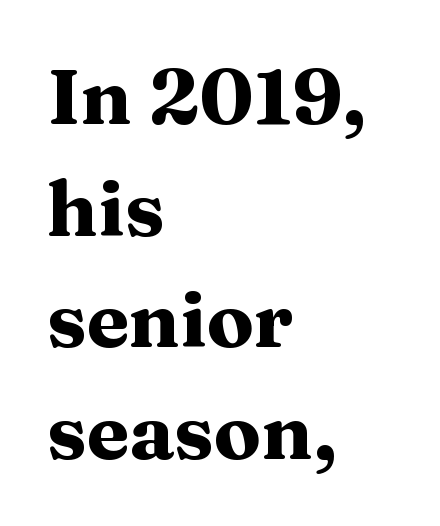
{"serif": "yes", "italic": "no", "bold": "yes", "weight": "heavy", "width": "wide", "stroke_contrast": "medium", "x_height": "medium", "monospaced": "no", "underline": "no", "align": "left", "line_spacing": "normal", "line_spacing_ratio": 1.43, "letter_spacing": "normal", "letter_spacing_em": 0.0, "glyph_px": 78}
